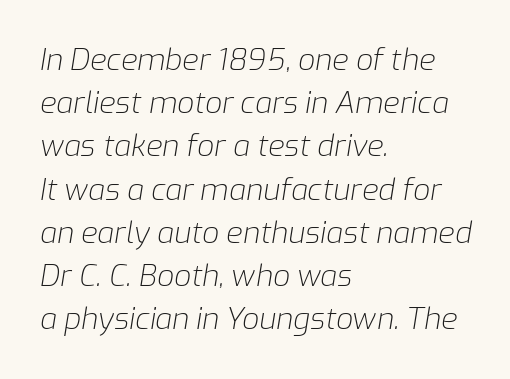
The image shows 30 px light type, italic (leaning right); set left-aligned, normal line spacing (1.44x), normal letter spacing, not underlined; low stroke contrast and a medium x-height.
